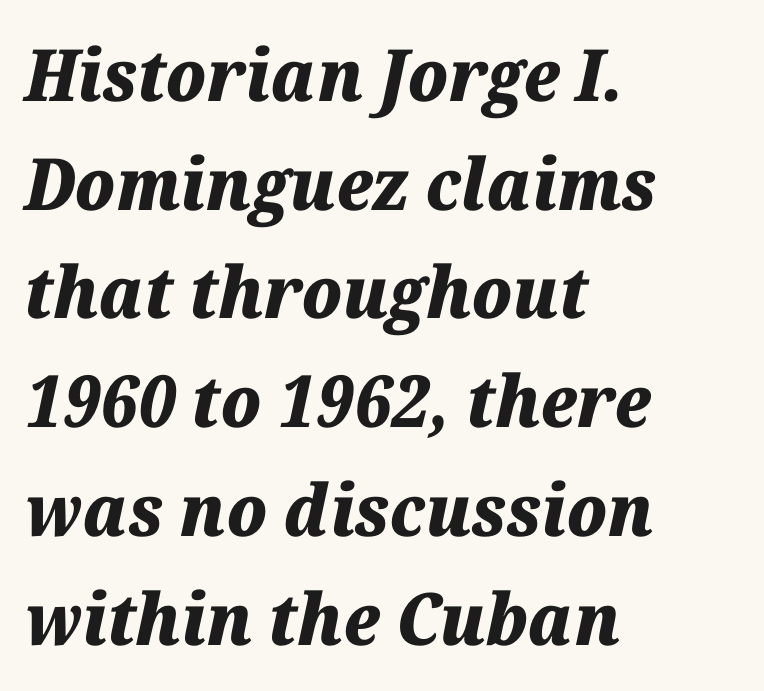
Q: Is the text bold? A: Yes.
Q: Is the text italic (slanted)? A: Yes, it leans right by about 12 degrees.
Q: Is the text underlined? A: No.
Q: How is the paragraph aligned? A: Left-aligned.
Q: Is the spacing between letters normal or unusually wide? A: Normal.
Q: Is the spacing between lines tight, normal or loose? A: Normal.
Q: Width (condensed, normal, or wide)? A: Normal.
Q: Stroke contrast? A: Medium.
Q: x-height? A: Medium.
Q: Monospaced? A: No.
